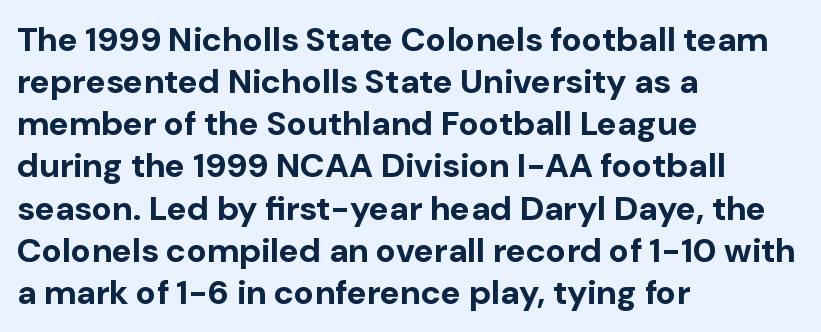
The passage is arranged the way most books set body copy — flush left. Inter-character spacing is left at the font's built-in metrics. Thick stems and heavy bowls — unmistakably bold. Are there feet on the stems? There aren't — it's a sans. Looks like regular typesetting: each glyph gets only the width it needs. Descenders are the only things crossing below the line.
